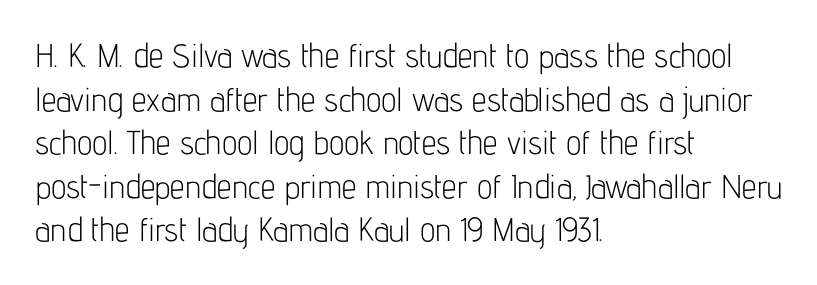
Q: Is the text bold? A: No.
Q: Is the text italic (slanted)? A: No, it is upright.
Q: Is the typeface a serif or a sans-serif typeface? A: Sans-serif.
Q: Is the text underlined? A: No.
Q: How is the paragraph aligned? A: Left-aligned.
Q: Is the spacing between letters normal or unusually wide? A: Normal.
Q: Is the spacing between lines tight, normal or loose? A: Normal.
Q: Width (condensed, normal, or wide)? A: Condensed.
Q: Stroke contrast? A: Low.
Q: x-height? A: Medium.
Q: Monospaced? A: No.
